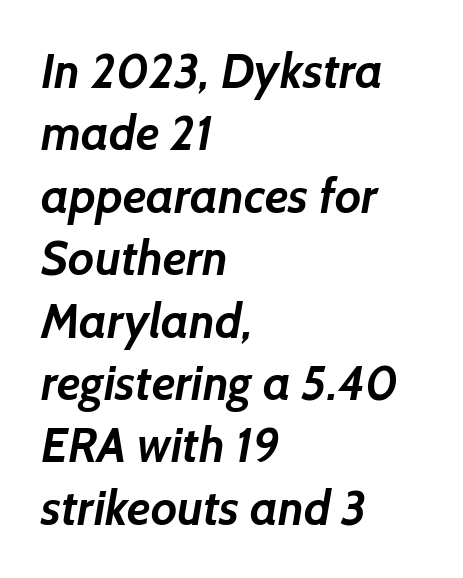
{"serif": "no", "bold": "yes", "weight": "semibold", "width": "normal", "stroke_contrast": "low", "x_height": "medium", "monospaced": "no", "underline": "no", "align": "left", "line_spacing": "normal", "line_spacing_ratio": 1.3, "letter_spacing": "normal", "letter_spacing_em": 0.0, "glyph_px": 48}
